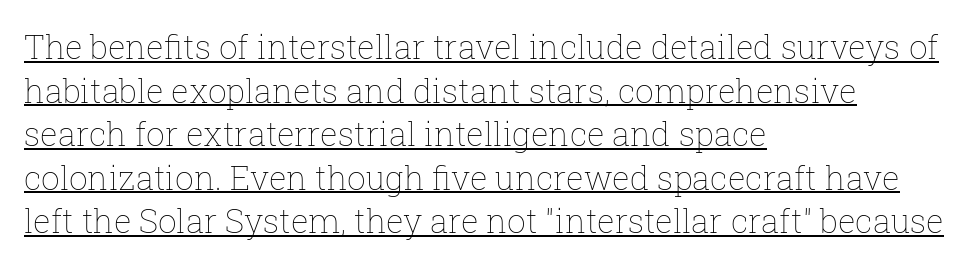
Weight: regular or lighter. Vertical strokes here are truly vertical. The letterforms sit shoulder to shoulder at normal distance. Line starts are locked; line ends wander. Decoration check: the copy is underlined. Proportional: the letters do not fall into vertical columns.
